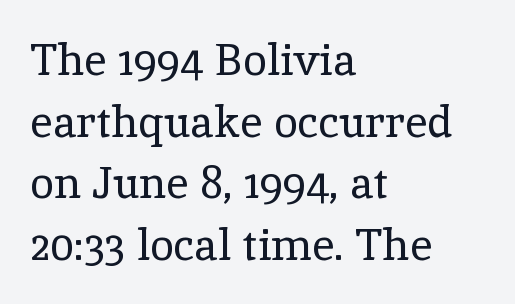
The passage shown has conventional tracking throughout. Proportional: the letters do not fall into vertical columns. This reads as an unemphasized weight, regular at the heaviest. The typesetter chose a ragged-right arrangement here. This sample uses a serif face. It's the straight-up-and-down kind of type.
